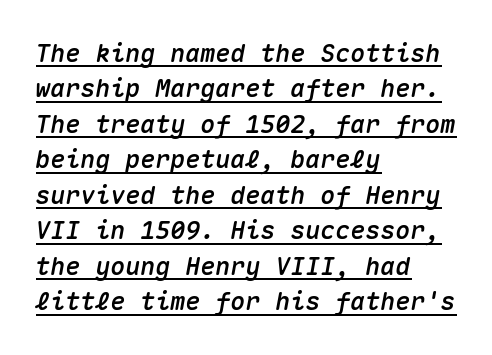
The image shows 25 px text type, italic (leaning right); set left-aligned, normal line spacing (1.42x), normal letter spacing, underlined.
